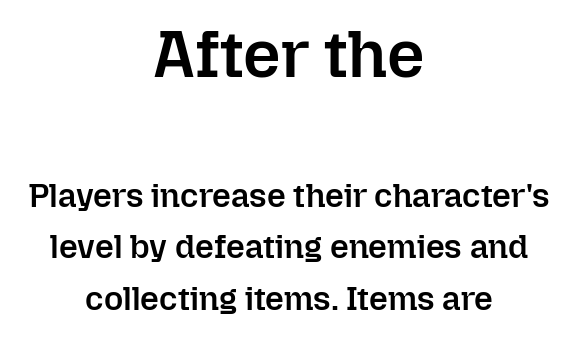
The image shows 66 px semibold type, upright; set centered, normal line spacing (1.56x), normal letter spacing, not underlined; the first (top) block is 2.0x larger; low stroke contrast and a medium x-height.
